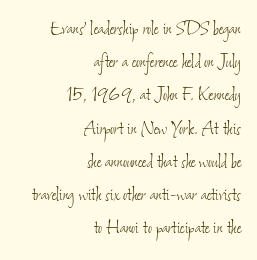
The image shows 22 px text type; set right-aligned, normal line spacing (1.51x), normal letter spacing, not underlined.
